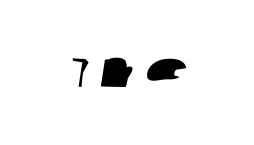
Q: Is the typeface a serif or a sans-serif typeface? A: Sans-serif.
Q: Is the text underlined? A: No.
Q: How is the paragraph aligned? A: Centered.
Q: Is the spacing between letters normal or unusually wide? A: Normal.
Q: Width (condensed, normal, or wide)? A: Wide.
Q: Stroke contrast? A: Low.
Q: x-height? A: Large.
Q: Monospaced? A: No.
